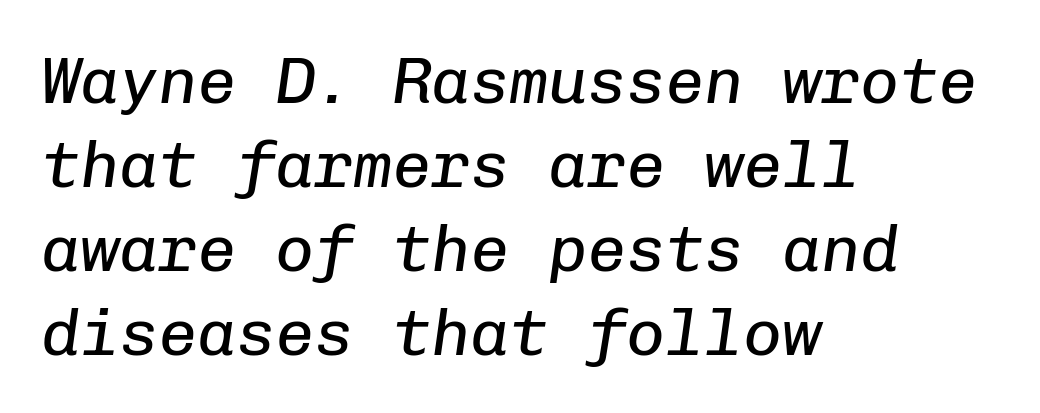
The image shows 65 px regular-weight type, italic (leaning right), monospaced; set left-aligned, normal line spacing (1.29x), normal letter spacing, not underlined; low stroke contrast and a medium x-height.
